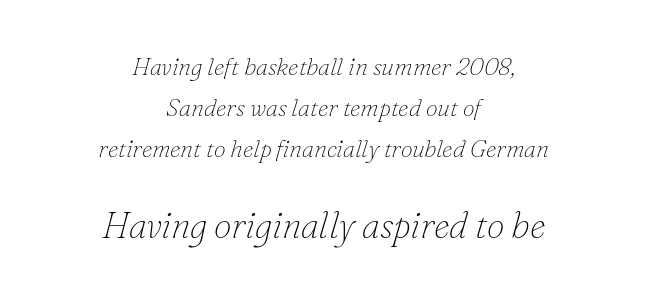
{"serif": "yes", "italic": "yes", "lean": "right", "slant_degrees": 16, "bold": "no", "weight": "thin", "width": "normal", "stroke_contrast": "low", "x_height": "small", "monospaced": "no", "underline": "no", "align": "center", "line_spacing": "normal", "line_spacing_ratio": 1.7, "letter_spacing": "normal", "letter_spacing_em": 0.0, "larger_block": "second", "size_ratio": 1.5, "glyph_px": 36}
